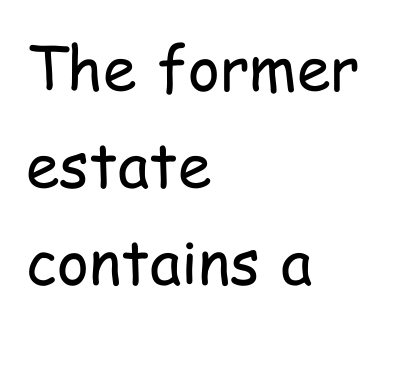
{"serif": "no", "italic": "no", "bold": "no", "weight": "regular", "width": "condensed", "stroke_contrast": "low", "x_height": "medium", "monospaced": "no", "underline": "no", "align": "left", "line_spacing": "normal", "line_spacing_ratio": 1.59, "letter_spacing": "normal", "letter_spacing_em": 0.0, "glyph_px": 61}
